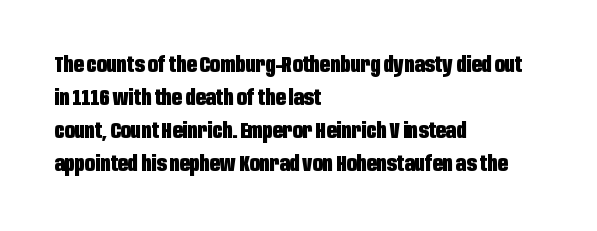
The image shows 22 px bold type, upright; set left-aligned, normal line spacing (1.5x), normal letter spacing, not underlined.
